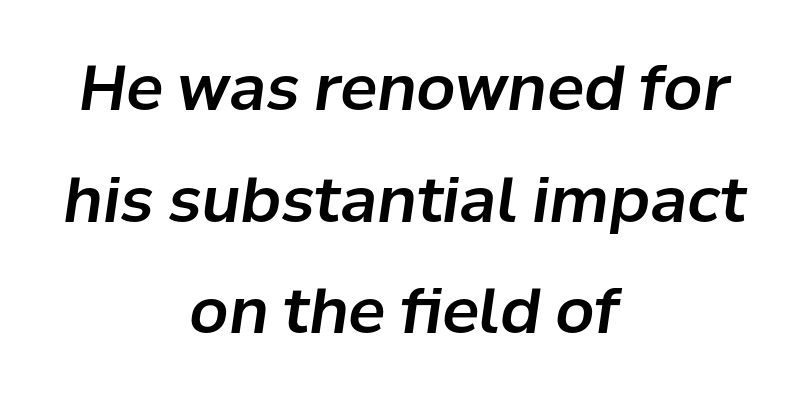
The image shows 62 px text type, italic (leaning right); set centered, line spacing 1.8x, normal letter spacing, not underlined; low stroke contrast and a medium x-height.
